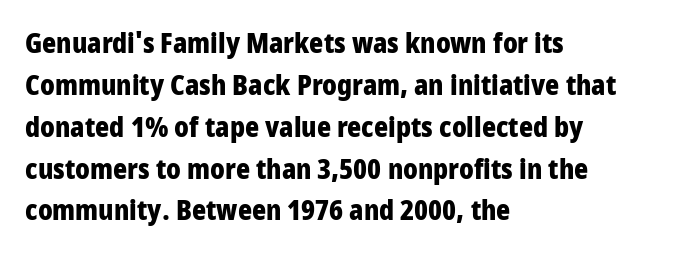
The image shows 27 px bold type, upright; set left-aligned, normal line spacing (1.55x), normal letter spacing, not underlined.
